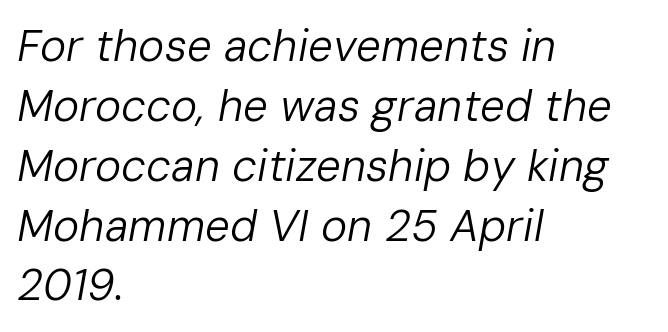
The passage shown is typed in a proportional face where columns would drift. Posture: slanted. Stem width sits at or under what a default text font uses. Where is the straight margin? On the left.
